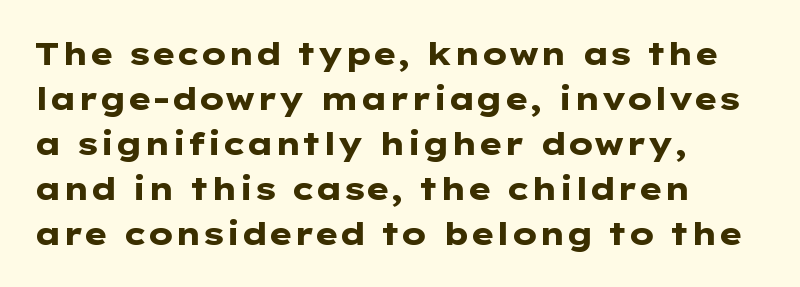
The image shows 31 px heavy, wide sans-serif type, upright; set left-aligned, normal line spacing (1.45x), normal letter spacing, not underlined; low stroke contrast and a medium x-height.
